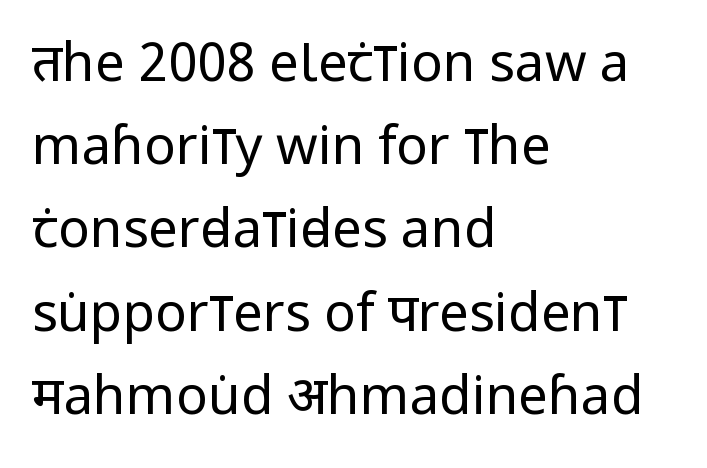
The strokes are not fattened; the text isn't bold. Notice how the passage keeps a crisp vertical edge on the left only. In terms of letterspacing, this is plain default setting. Classification — sans serif. The face used here is proportionally spaced, like ordinary book or web type. Regarding leading, the lines here are spaced in the standard way.
